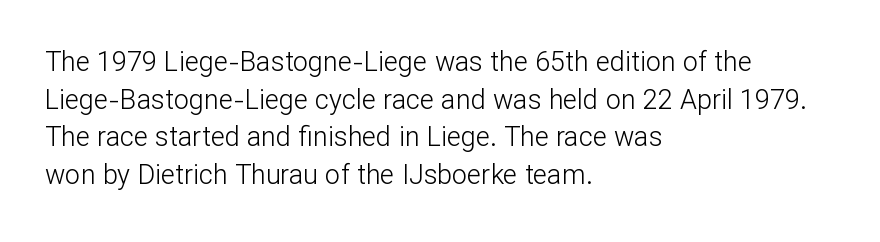
Notice how the stems are strictly vertical — no italics here. A bare baseline throughout the passage. Inter-character spacing is left at the font's built-in metrics. Vertical spacing — default. The ragged edge is on the right, which tells us the setting is flush left. The font sits on the lighter half of the weight spectrum, regular included.
